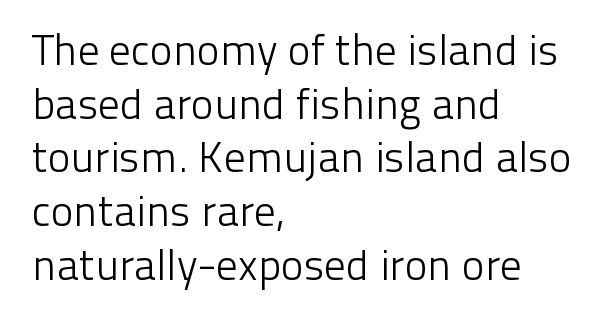
The image shows 43 px light sans-serif type, upright; set left-aligned, normal line spacing (1.25x), normal letter spacing, not underlined; low stroke contrast and a medium x-height.
